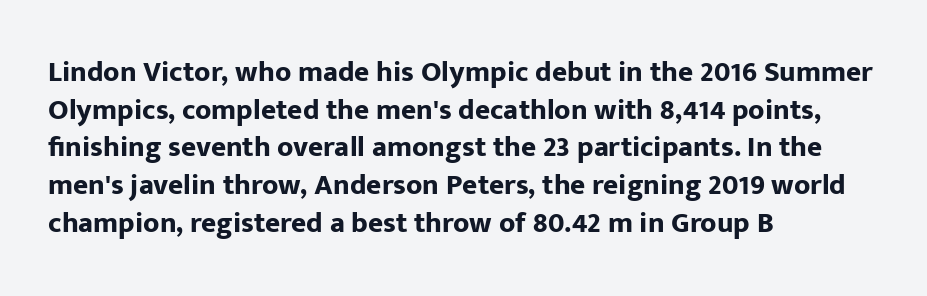
A typesetter would call this proportional, since set widths differ per character. Here the glyphs are tracked normally, forming tight word shapes. Pretty heavy lettering here — definitely bold. Each row of text sits above clean, open space. Nope, no serifs anywhere on these letters.
